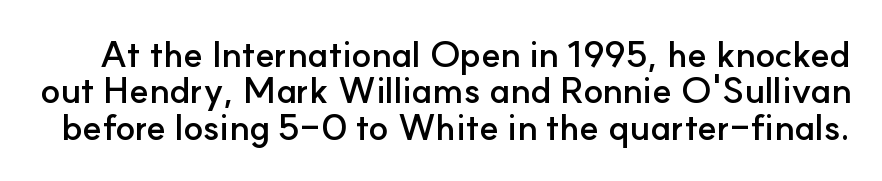
The image shows 36 px semibold sans-serif type, upright; set tight line spacing (1.01x), normal letter spacing, not underlined; low stroke contrast and a small x-height.
